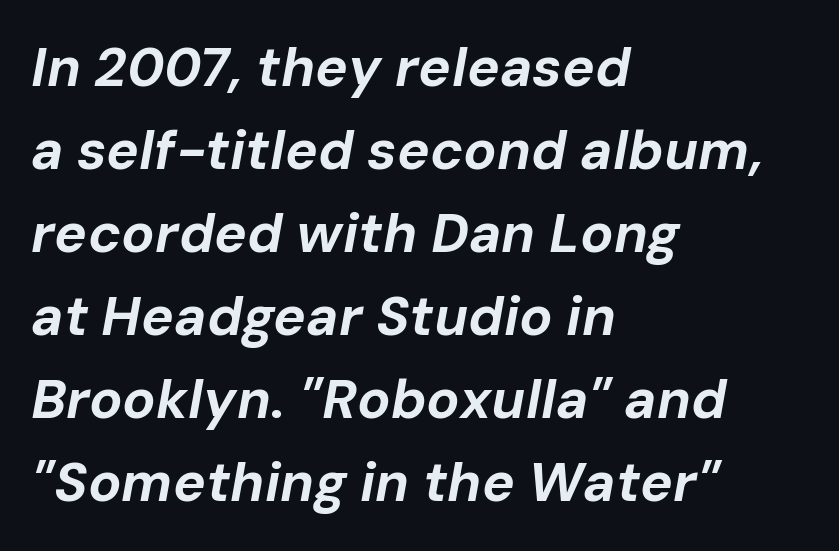
The image shows 55 px bold type, italic (leaning right); set left-aligned, normal line spacing (1.51x), normal letter spacing, not underlined; low stroke contrast and a medium x-height.
